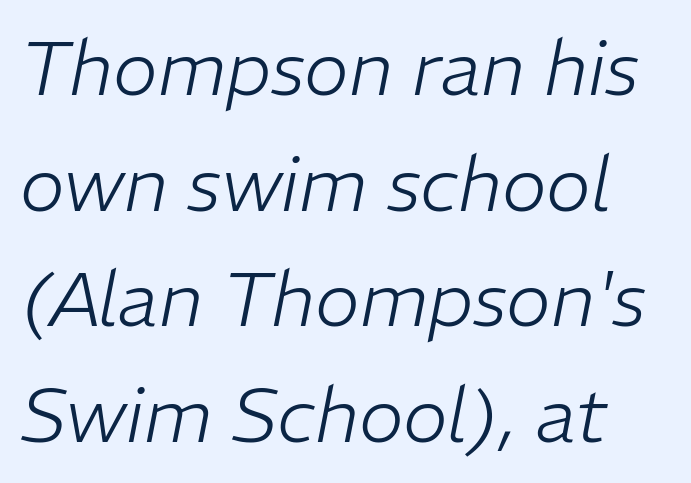
{"italic": "yes", "lean": "right", "slant_degrees": 11, "bold": "no", "weight": "light", "width": "normal", "stroke_contrast": "low", "x_height": "medium", "monospaced": "no", "underline": "no", "line_spacing": "normal", "line_spacing_ratio": 1.52, "letter_spacing": "normal", "letter_spacing_em": 0.0, "glyph_px": 76}
